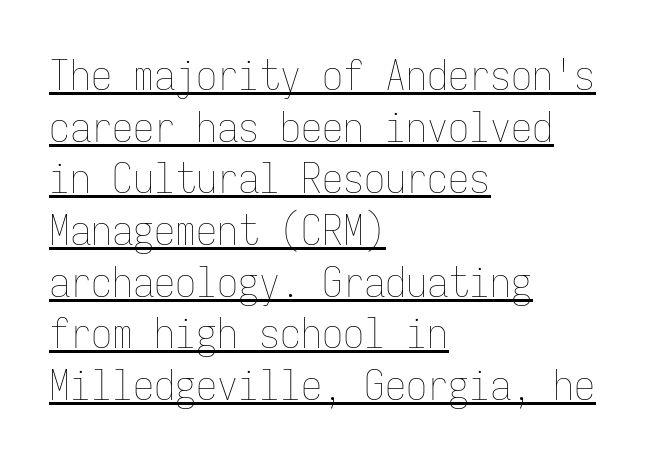
Q: Is the text bold? A: No.
Q: Is the text italic (slanted)? A: No, it is upright.
Q: Is the text underlined? A: Yes.
Q: How is the paragraph aligned? A: Left-aligned.
Q: Is the spacing between letters normal or unusually wide? A: Normal.
Q: Width (condensed, normal, or wide)? A: Condensed.
Q: Stroke contrast? A: Low.
Q: x-height? A: Medium.
Q: Monospaced? A: Yes.
